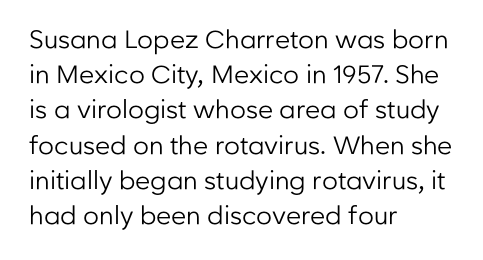
Weight: not bold — regular or lighter. Summary of vertical rhythm: regular, with standard interline spacing. Italic? Not at all — the glyphs are vertical. Words appear dense and cohesive because spacing is normal. Glance below the letters and you will spot only blank space.
